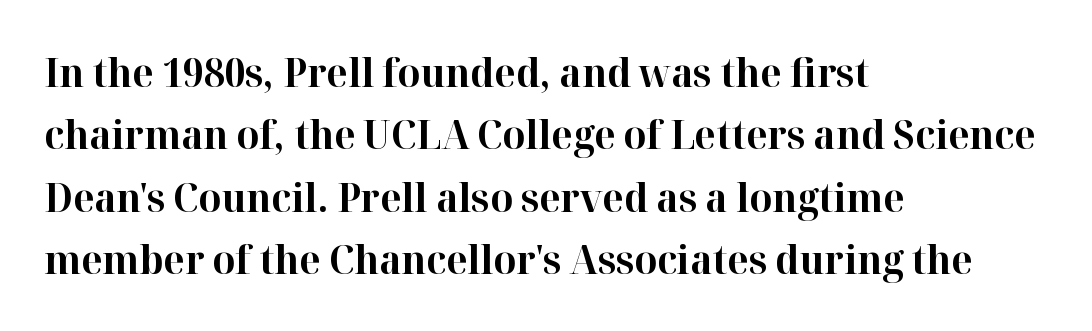
The image shows 40 px bold serif type, upright; set left-aligned, normal line spacing (1.56x), normal letter spacing, not underlined; high stroke contrast and a medium x-height.
